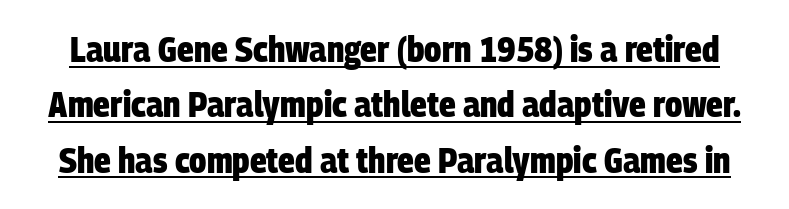
{"serif": "no", "bold": "yes", "weight": "heavy", "width": "condensed", "stroke_contrast": "low", "x_height": "large", "monospaced": "no", "underline": "yes", "line_spacing": "normal", "line_spacing_ratio": 1.58, "letter_spacing": "normal", "letter_spacing_em": 0.0, "glyph_px": 35}
